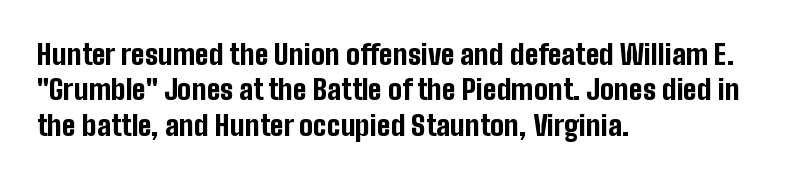
{"serif": "no", "italic": "no", "bold": "yes", "weight": "bold", "width": "condensed", "stroke_contrast": "low", "x_height": "medium", "monospaced": "no", "underline": "no", "align": "left", "line_spacing": "normal", "line_spacing_ratio": 1.26, "letter_spacing": "normal", "letter_spacing_em": 0.0, "glyph_px": 28}
